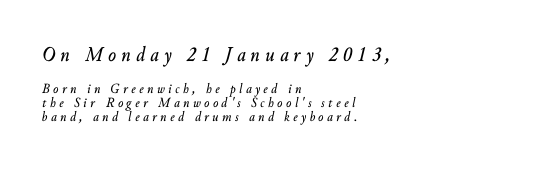
{"italic": "yes", "lean": "right", "slant_degrees": 10, "underline": "no", "align": "left", "line_spacing": "tight", "line_spacing_ratio": 1.0, "letter_spacing": "wide", "letter_spacing_em": 0.25, "larger_block": "first", "size_ratio": 1.5, "glyph_px": 21}
